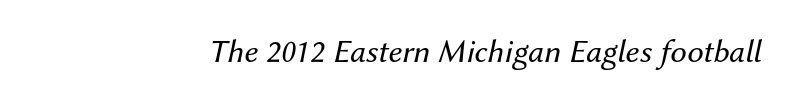
Stems here are at most as thick as an everyday book face. Every character sits at an angle, as italics do. Is this a fixed-width face? No — the glyphs have proportional, varying widths. The glyphs are unaccompanied by any horizontal stroke below them. Honestly, the letter spacing is just normal — you wouldn't notice it.
